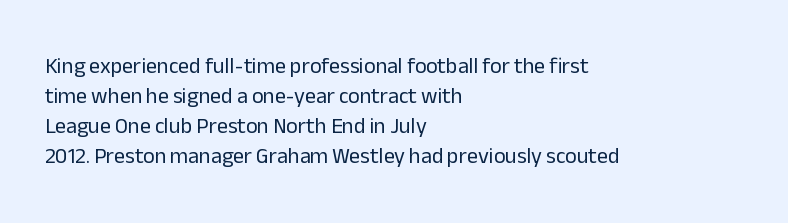
The image shows 22 px text type, upright; set left-aligned, normal line spacing (1.37x), normal letter spacing, not underlined.
